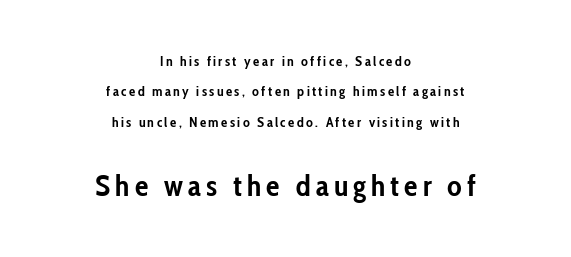
This sample is center-justified, so both line endings float freely. What's the leading like? Stretched, with rows far apart. Spacing verdict: proportional, widths tailored to each character. Quick note: underline off. Is the lower block the larger one? Yes — the lower block carries the bigger type.
